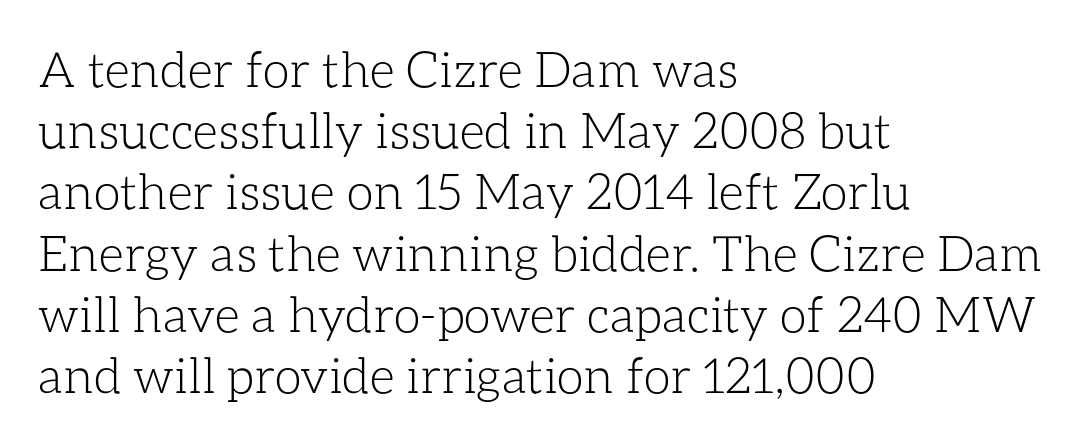
The rag falls on the right side of this text block. Beneath every word, the page is bare. In terms of leading, this rendering sits right in the middle. The letters stand straight up with perfectly vertical stems. Weight: regular or lighter. Here the glyphs are tracked normally, forming tight word shapes.
